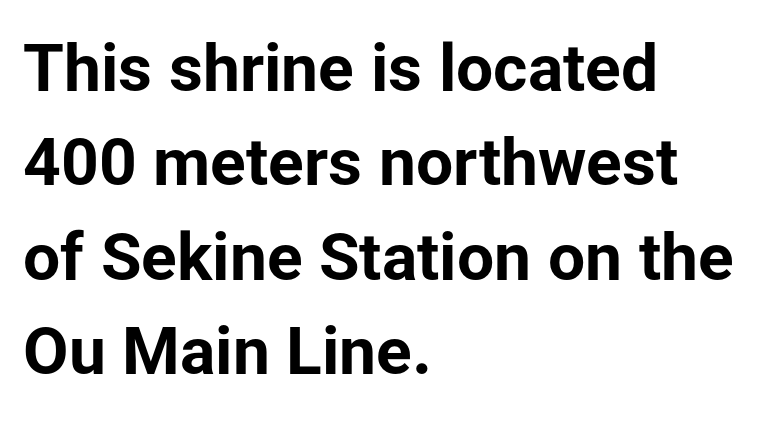
The text was rendered using a sans face with plain stroke endings. Check the space under the baseline: it is left empty. Quick note: interline space is typical. The letterforms sit shoulder to shoulder at normal distance. Italic: no, the glyphs are upright roman. A dark, heavy texture on the line: the type is bold.
